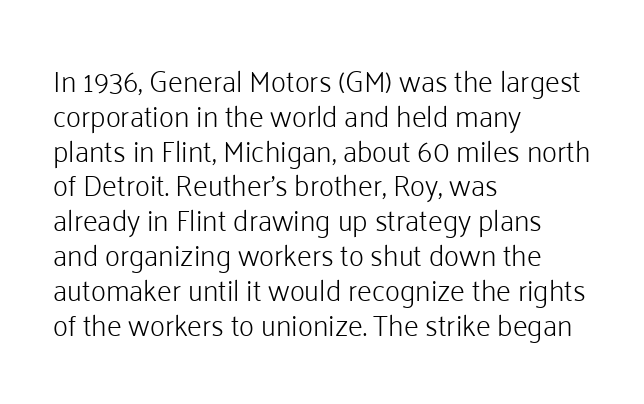
Quick note: underline off. Note the varied advance widths — an 'i' is clearly narrower than an 'm'. Short and long lines alike share a common starting point at left. The font family rendered here belongs to the sans-serif group.
